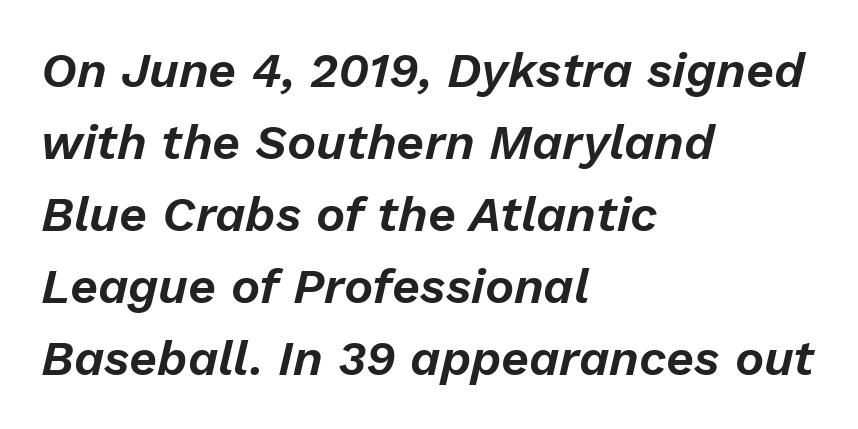
Proportional: the letters do not fall into vertical columns. Designer's note — italics engaged. The paragraph shown leans on its left margin. Each row of text sits above clean, open space. Each word holds together tightly as a unit, with standard inter-letter gaps.
